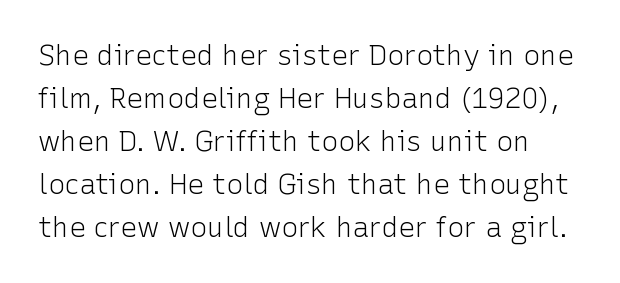
The letters carry no serifs — their stems end cleanly without finishing strokes. The gaps between neighbouring characters are ordinary and unremarkable. The space directly below the letters is spotless. Stroke mass is kept to a normal reading level or below. If you measured baseline to baseline, you'd find a middling distance.
